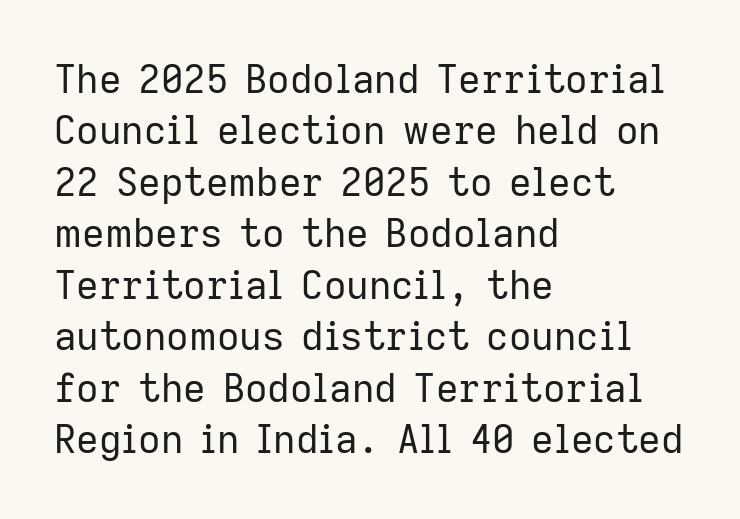
Q: Is the text bold? A: No.
Q: Is the text italic (slanted)? A: No, it is upright.
Q: Is the typeface a serif or a sans-serif typeface? A: Sans-serif.
Q: Is the text underlined? A: No.
Q: How is the paragraph aligned? A: Left-aligned.
Q: Is the spacing between letters normal or unusually wide? A: Normal.
Q: Is the spacing between lines tight, normal or loose? A: Normal.
Q: Width (condensed, normal, or wide)? A: Normal.
Q: Stroke contrast? A: Low.
Q: x-height? A: Medium.
Q: Monospaced? A: No.
